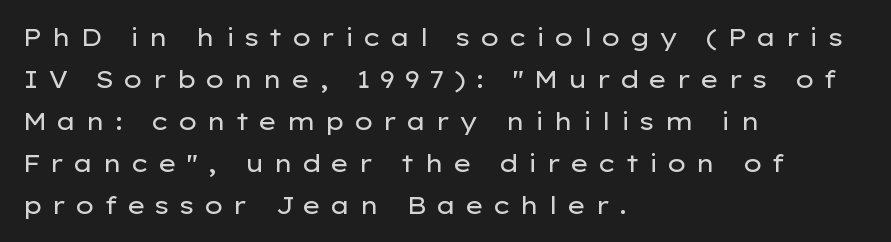
The image shows 24 px text type, upright; set left-aligned, line spacing 1.75x, unusually wide letter spacing (+0.35 em), not underlined.
